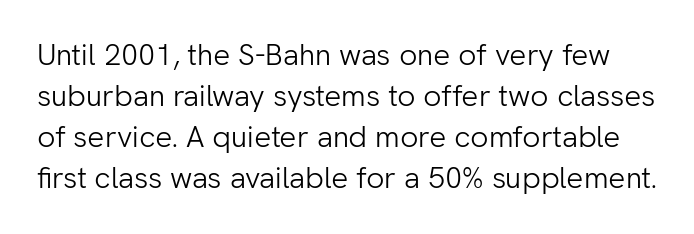
The image shows 30 px light sans-serif type, upright; set normal line spacing (1.37x), normal letter spacing, not underlined; low stroke contrast and a medium x-height.
